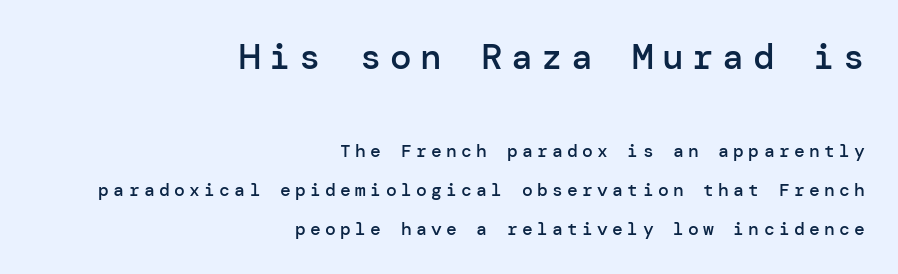
{"serif": "no", "italic": "no", "bold": "semi", "weight": "semibold", "width": "normal", "stroke_contrast": "low", "x_height": "medium", "underline": "no", "align": "right", "line_spacing": "loose", "line_spacing_ratio": 2.15, "letter_spacing": "wide", "letter_spacing_em": 0.24, "larger_block": "first", "size_ratio": 2.0, "glyph_px": 36}
